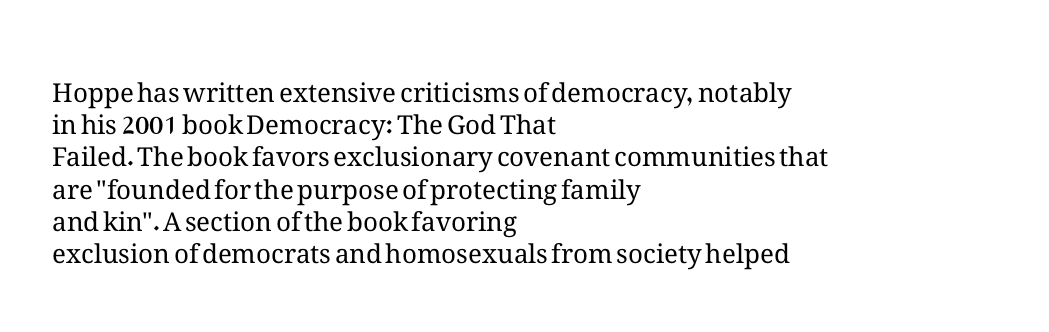
{"italic": "no", "bold": "no", "underline": "no", "align": "left", "line_spacing_ratio": 1.24, "letter_spacing": "normal", "letter_spacing_em": 0.0, "glyph_px": 26}
